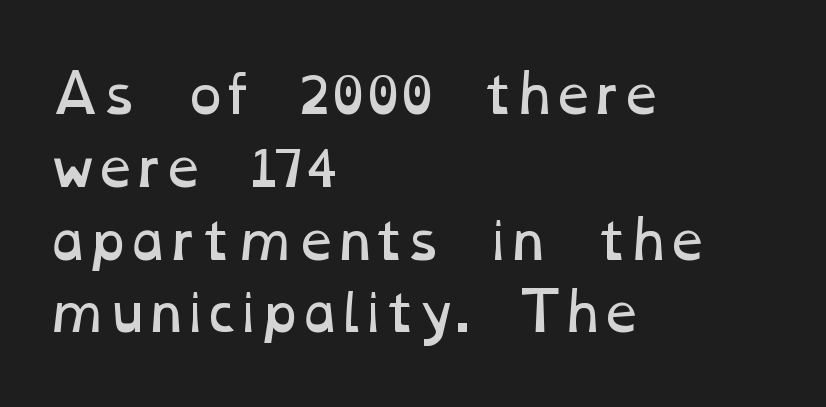
{"bold": "no", "weight": "regular", "width": "wide", "stroke_contrast": "low", "x_height": "medium", "monospaced": "no", "underline": "no", "align": "left", "line_spacing": "normal", "line_spacing_ratio": 1.4, "letter_spacing": "normal", "letter_spacing_em": 0.0, "glyph_px": 52}
